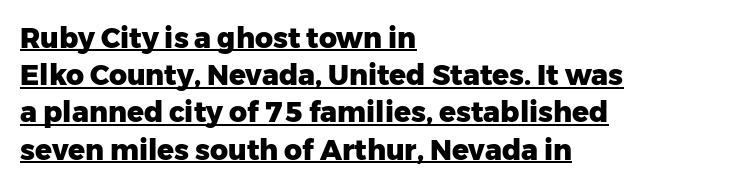
{"serif": "no", "italic": "no", "bold": "yes", "weight": "heavy", "width": "normal", "stroke_contrast": "low", "x_height": "medium", "monospaced": "no", "underline": "yes", "align": "left", "line_spacing": "normal", "line_spacing_ratio": 1.33, "letter_spacing": "normal", "letter_spacing_em": 0.0, "glyph_px": 28}
